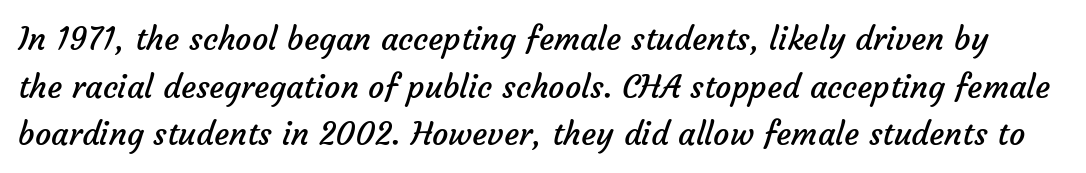
Q: Is the text bold? A: No.
Q: Is the typeface a serif or a sans-serif typeface? A: Sans-serif.
Q: Is the text underlined? A: No.
Q: Is the spacing between letters normal or unusually wide? A: Normal.
Q: Is the spacing between lines tight, normal or loose? A: Normal.
Q: Width (condensed, normal, or wide)? A: Normal.
Q: Stroke contrast? A: Low.
Q: x-height? A: Medium.
Q: Monospaced? A: No.
